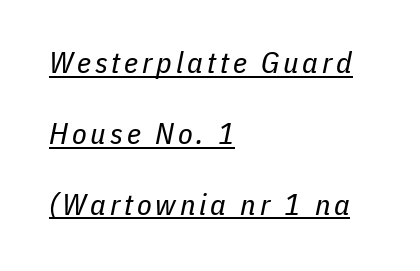
The image shows 30 px regular-weight, condensed type, italic (leaning right); set left-aligned, loose line spacing (2.36x), underlined; low stroke contrast and a medium x-height.
